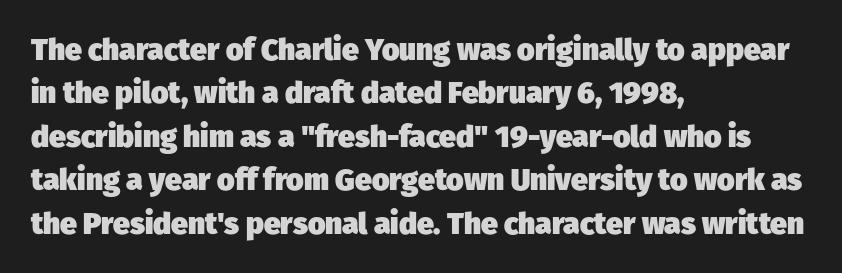
{"serif": "no", "bold": "yes", "weight": "heavy", "width": "normal", "stroke_contrast": "low", "x_height": "medium", "monospaced": "no", "underline": "no", "align": "left", "line_spacing": "normal", "line_spacing_ratio": 1.45, "letter_spacing": "normal", "letter_spacing_em": 0.0, "glyph_px": 30}
